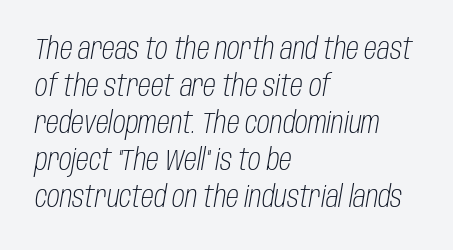
This sample uses an oblique cut, with every glyph tilted off the vertical. Letters have the restrained weight of plain body copy at most. A typesetter would call this leading conventional body-copy spacing. This sample has the flowing, uneven cadence of proportional lettering. Check the space under the baseline: it is left empty. In terms of letterspacing, this is plain default setting.
